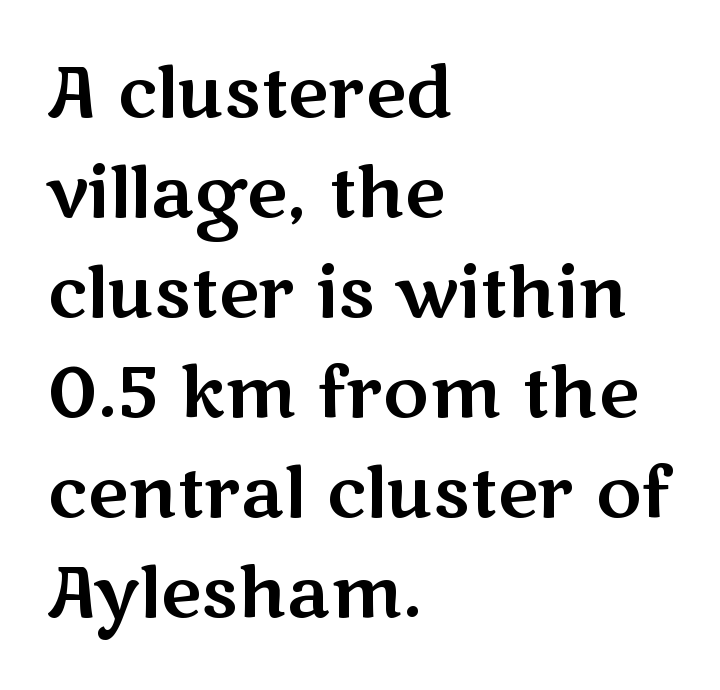
The image shows 70 px wide sans-serif type, upright; set left-aligned, normal line spacing (1.43x), normal letter spacing, not underlined; medium stroke contrast and a medium x-height.
